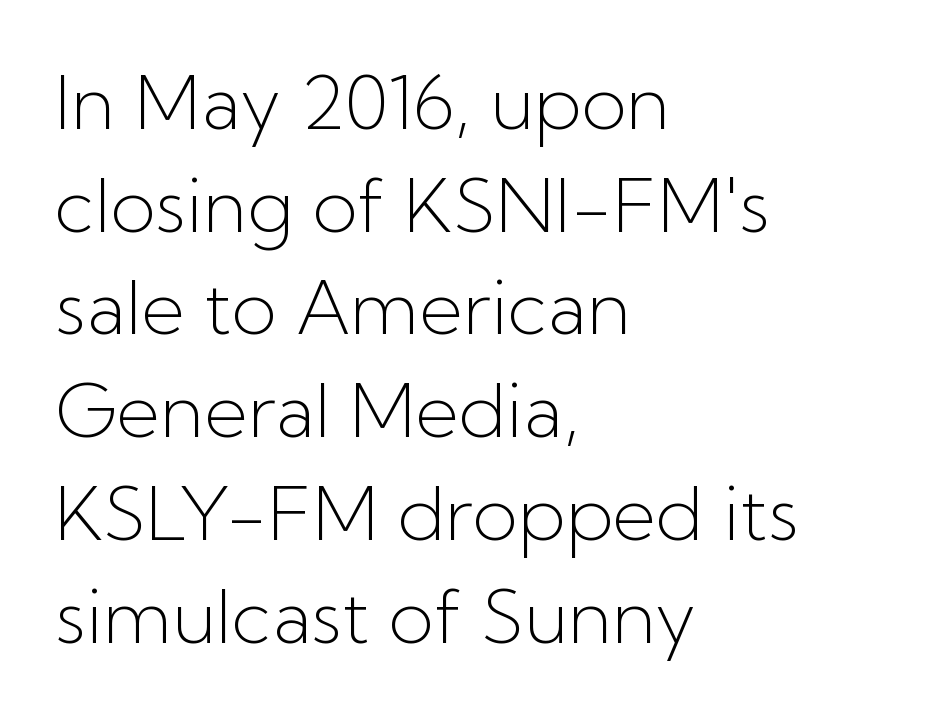
Q: Is the text bold? A: No.
Q: Is the text italic (slanted)? A: No, it is upright.
Q: Is the typeface a serif or a sans-serif typeface? A: Sans-serif.
Q: Is the text underlined? A: No.
Q: How is the paragraph aligned? A: Left-aligned.
Q: Is the spacing between letters normal or unusually wide? A: Normal.
Q: Is the spacing between lines tight, normal or loose? A: Normal.
Q: Width (condensed, normal, or wide)? A: Normal.
Q: Stroke contrast? A: Low.
Q: x-height? A: Medium.
Q: Monospaced? A: No.
